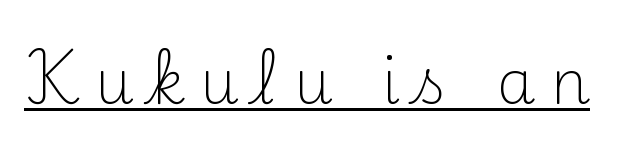
Q: Is the text bold? A: No.
Q: Is the text italic (slanted)? A: No, it is upright.
Q: Is the typeface a serif or a sans-serif typeface? A: Serif.
Q: Is the text underlined? A: Yes.
Q: Is the spacing between letters normal or unusually wide? A: Unusually wide.
Q: Width (condensed, normal, or wide)? A: Normal.
Q: Stroke contrast? A: Medium.
Q: x-height? A: Small.
Q: Monospaced? A: No.
